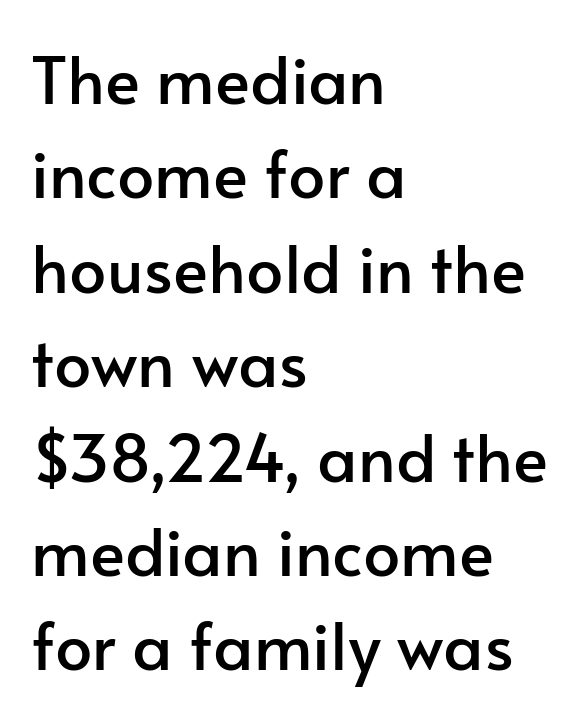
{"serif": "no", "italic": "no", "width": "normal", "stroke_contrast": "low", "x_height": "small", "monospaced": "no", "underline": "no", "align": "left", "line_spacing": "normal", "line_spacing_ratio": 1.43, "letter_spacing": "normal", "letter_spacing_em": 0.0, "glyph_px": 66}
